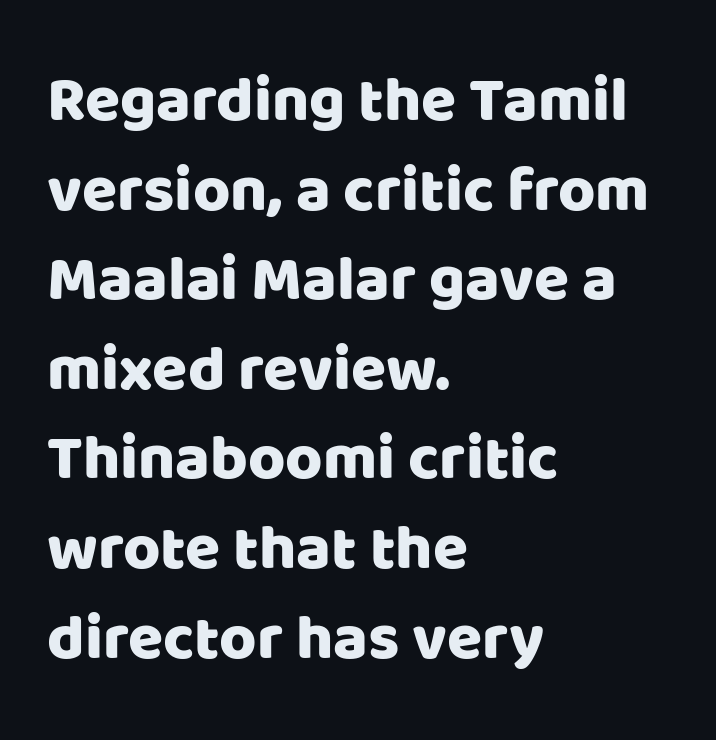
Check the space under the baseline: it is left empty. The lettering stays uniformly vertical, giving the passage a roman look. Compared with a centered layout, this one pins lines to the left instead. The letters sit at their default tracking, neither squeezed nor spread. Horizontal bands of white between lines are of average thickness. Think of a printed novel: that variable character pitch is what you see here.
